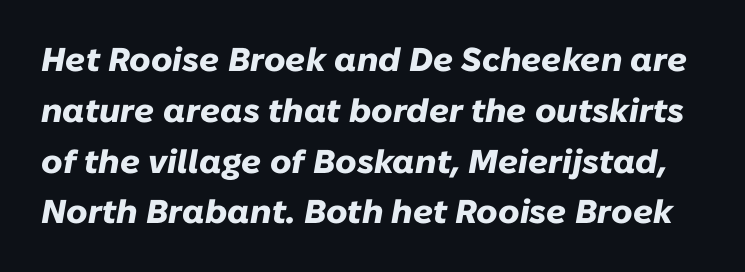
Evenly set lines give the paragraph a standard silhouette. You can tell it's italic because the verticals aren't actually vertical. The gap between lines stays unmarked. You'd pick this weight for a headline — it's a proper bold.
